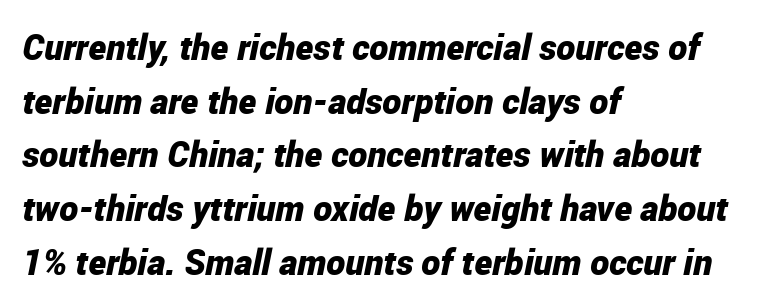
{"italic": "yes", "lean": "right", "slant_degrees": 12, "bold": "yes", "weight": "bold", "width": "condensed", "stroke_contrast": "low", "x_height": "medium", "monospaced": "no", "underline": "no", "align": "left", "line_spacing": "normal", "line_spacing_ratio": 1.49, "letter_spacing": "normal", "letter_spacing_em": 0.0, "glyph_px": 36}
